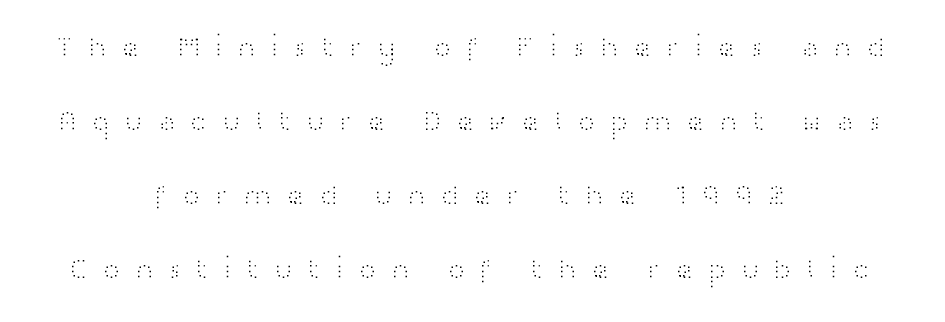
A student would call this center alignment; a typographer would say set centered. Look at the bottom of the vertical strokes: they stop flat, with no serifs. Letter spacing: wide. Descender tails drop into unmarked territory. Upright lettering throughout. How would I describe the line gaps? Wide and relaxed.
